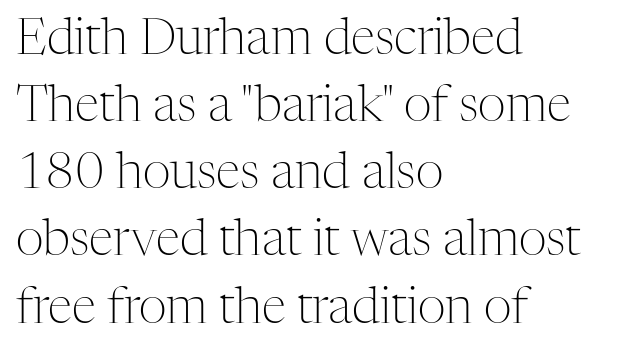
This sample uses an upright cut, with every glyph sitting square on the baseline. Anything drawn beneath the words? Only blank space. Layout note: lines flush left. In terms of leading, this rendering sits right in the middle. These lines are rendered in a variable-pitch font. The passage shown has conventional tracking throughout.
